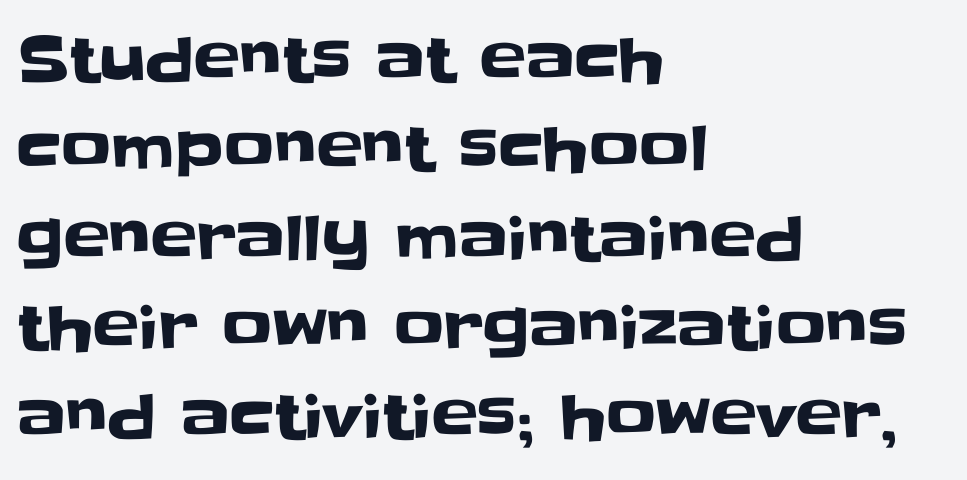
Here the designer chose a conventional face with non-uniform glyph widths. Style check: upright. Horizontally, the lines are justified to the leading edge only. Each letter's strokes conclude bluntly, with no projecting serifs. If you measured baseline to baseline, you'd find a middling distance.
